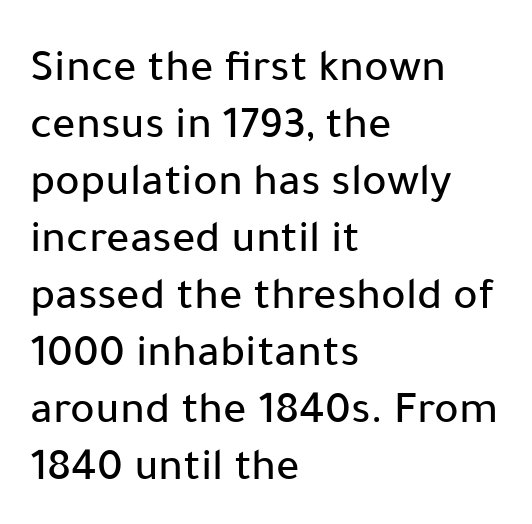
Q: Is the text italic (slanted)? A: No, it is upright.
Q: Is the typeface a serif or a sans-serif typeface? A: Sans-serif.
Q: Is the text underlined? A: No.
Q: How is the paragraph aligned? A: Left-aligned.
Q: Is the spacing between letters normal or unusually wide? A: Normal.
Q: Width (condensed, normal, or wide)? A: Normal.
Q: Stroke contrast? A: Low.
Q: x-height? A: Medium.
Q: Monospaced? A: No.
